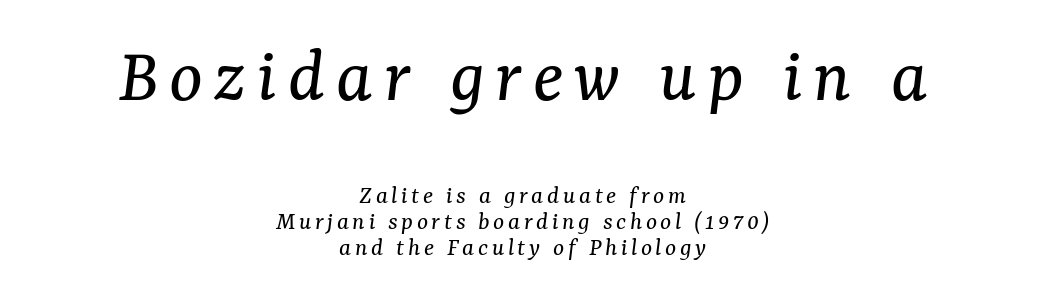
{"serif": "yes", "italic": "yes", "lean": "right", "slant_degrees": 7, "bold": "no", "weight": "regular", "width": "normal", "stroke_contrast": "medium", "x_height": "medium", "monospaced": "no", "underline": "no", "align": "center", "line_spacing": "tight", "line_spacing_ratio": 1.0, "larger_block": "first", "size_ratio": 3.04, "glyph_px": 79}
